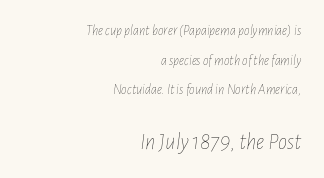
Q: Is the text bold? A: No.
Q: Is the text italic (slanted)? A: Yes, it leans right by about 7 degrees.
Q: Is the text underlined? A: No.
Q: How is the paragraph aligned? A: Right-aligned.
Q: Is the spacing between letters normal or unusually wide? A: Normal.
Q: Is the spacing between lines tight, normal or loose? A: Loose.
Q: Which block of text is set in a larger size, the first (top) or the second (bottom)? A: The second (bottom) one.
